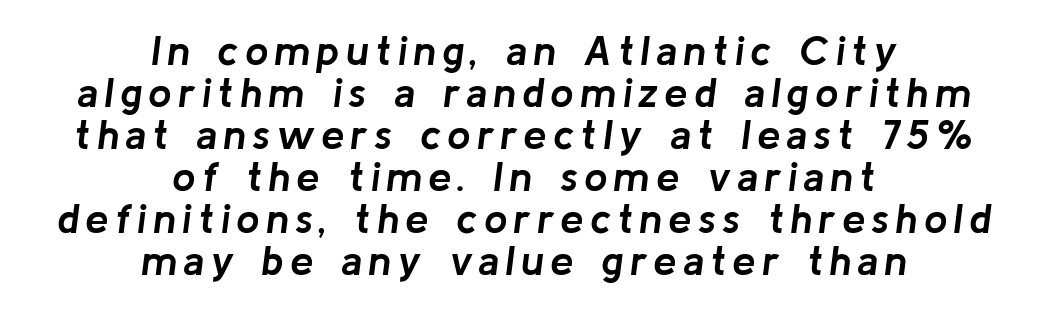
Strokes here are thick enough to call this a true bold. The words here are not underlined. Neither beginnings nor endings align; midpoints do. The block of text is dense from top to bottom, with scant space between rows.
